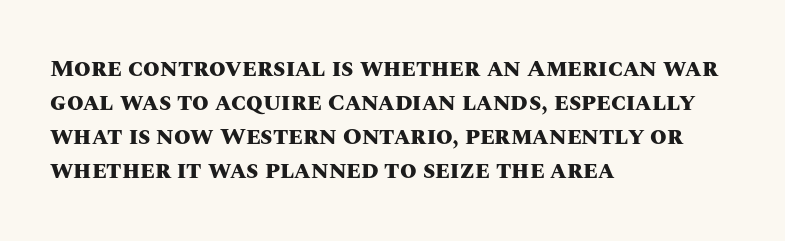
{"italic": "no", "bold": "yes", "underline": "no", "align": "left", "line_spacing": "normal", "line_spacing_ratio": 1.42, "letter_spacing": "normal", "letter_spacing_em": 0.0, "glyph_px": 24}
